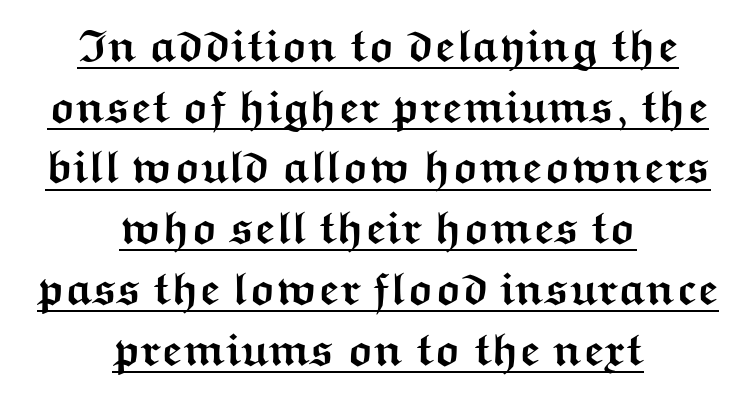
Q: Is the text bold? A: Yes.
Q: Is the text italic (slanted)? A: No, it is upright.
Q: Is the typeface a serif or a sans-serif typeface? A: Sans-serif.
Q: Is the text underlined? A: Yes.
Q: How is the paragraph aligned? A: Centered.
Q: Is the spacing between letters normal or unusually wide? A: Normal.
Q: Is the spacing between lines tight, normal or loose? A: Normal.
Q: Width (condensed, normal, or wide)? A: Wide.
Q: Stroke contrast? A: Medium.
Q: x-height? A: Medium.
Q: Monospaced? A: No.
